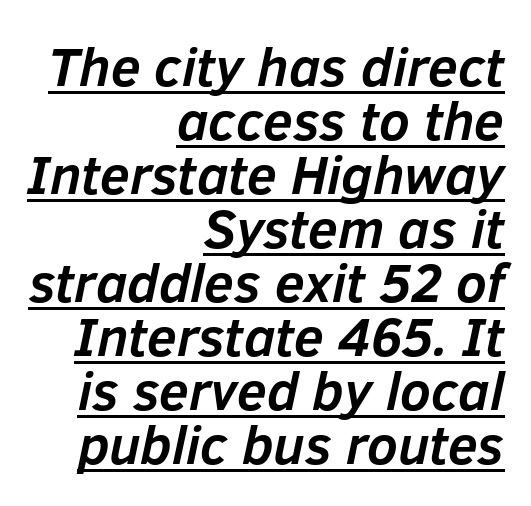
{"italic": "yes", "lean": "right", "slant_degrees": 12, "bold": "yes", "weight": "semibold", "width": "normal", "stroke_contrast": "low", "x_height": "medium", "monospaced": "no", "underline": "yes", "align": "right", "line_spacing": "tight", "line_spacing_ratio": 1.0, "letter_spacing": "normal", "letter_spacing_em": 0.0, "glyph_px": 54}
